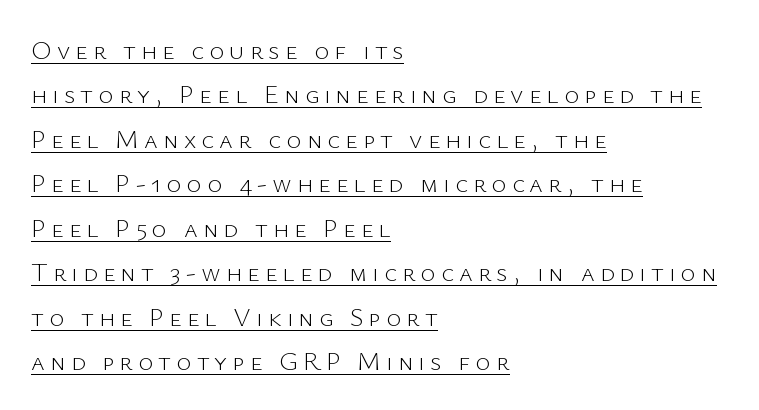
All the whitespace from short lines collects on the right. Is the stroke heavy? The answer is a plain regular-or-lighter. Quick note: not italic, upright. Check the space under the baseline: a stroke is drawn there.
